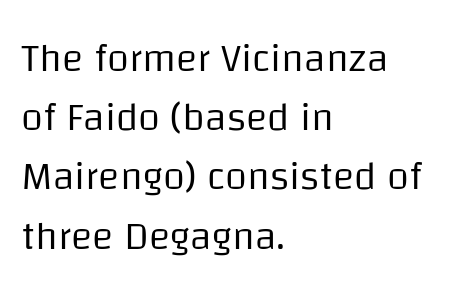
Type style note: lacks serifs. Think of a printed novel: that variable character pitch is what you see here. Is the type heavy? It reads as light-to-regular instead. These lines keep a tight, regular rhythm from letter to letter. Line spacing here is normal. The type sits square on the baseline with zero lean.
